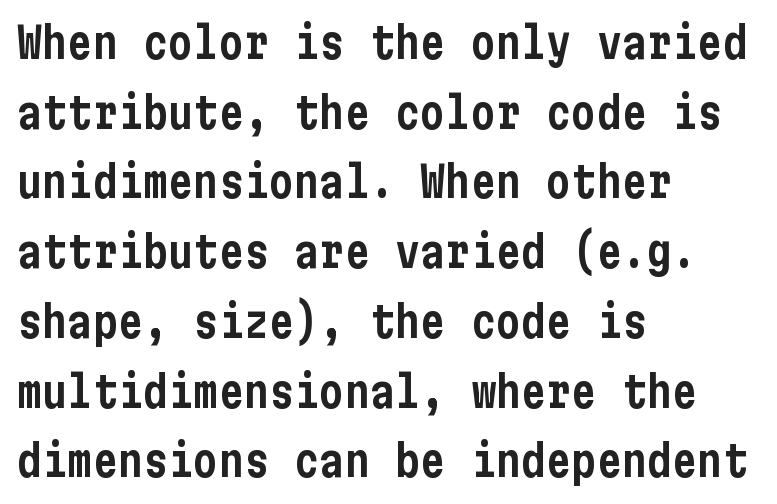
The image shows 42 px condensed sans-serif type, upright; set left-aligned, normal line spacing (1.66x), normal letter spacing, not underlined; low stroke contrast and a medium x-height.
